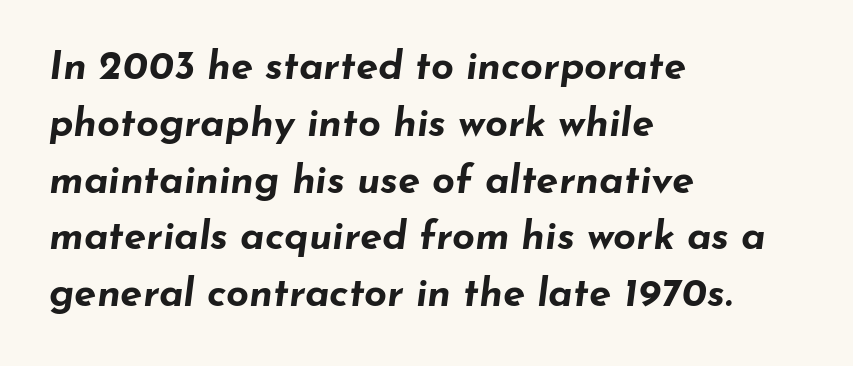
{"italic": "yes", "lean": "right", "slant_degrees": 7, "bold": "yes", "weight": "bold", "width": "wide", "stroke_contrast": "low", "x_height": "small", "monospaced": "no", "underline": "no", "align": "left", "line_spacing": "normal", "line_spacing_ratio": 1.42, "letter_spacing": "normal", "letter_spacing_em": 0.0, "glyph_px": 40}
